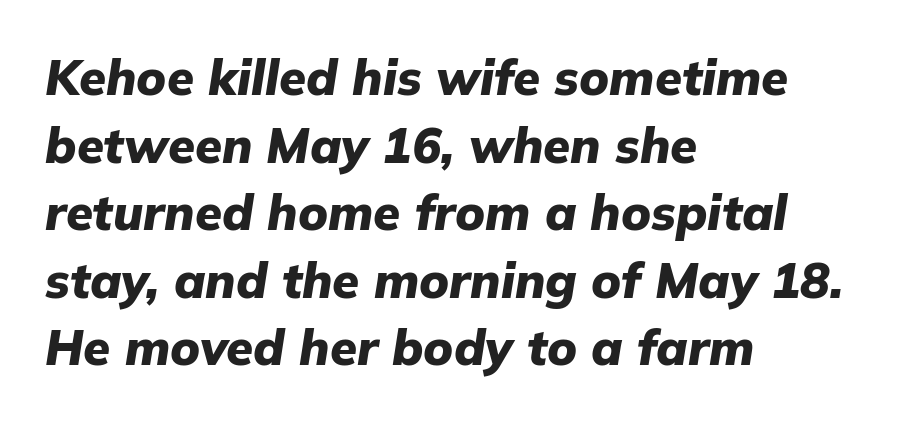
Q: Is the text bold? A: Yes.
Q: Is the text italic (slanted)? A: Yes, it leans right by about 9 degrees.
Q: Is the text underlined? A: No.
Q: How is the paragraph aligned? A: Left-aligned.
Q: Is the spacing between letters normal or unusually wide? A: Normal.
Q: Is the spacing between lines tight, normal or loose? A: Normal.
Q: Width (condensed, normal, or wide)? A: Normal.
Q: Stroke contrast? A: Low.
Q: x-height? A: Medium.
Q: Monospaced? A: No.
